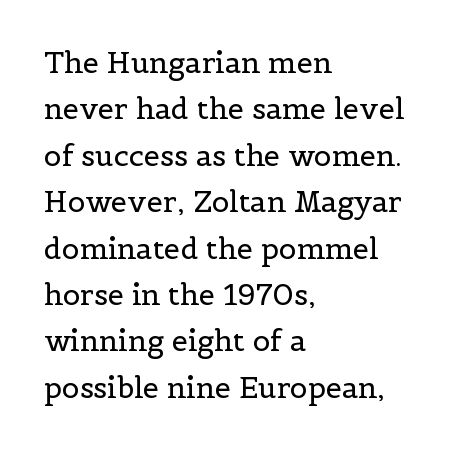
Q: Is the text bold? A: No.
Q: Is the text italic (slanted)? A: No, it is upright.
Q: Is the typeface a serif or a sans-serif typeface? A: Serif.
Q: Is the text underlined? A: No.
Q: How is the paragraph aligned? A: Left-aligned.
Q: Is the spacing between letters normal or unusually wide? A: Normal.
Q: Is the spacing between lines tight, normal or loose? A: Normal.
Q: Width (condensed, normal, or wide)? A: Normal.
Q: x-height? A: Medium.
Q: Monospaced? A: No.
